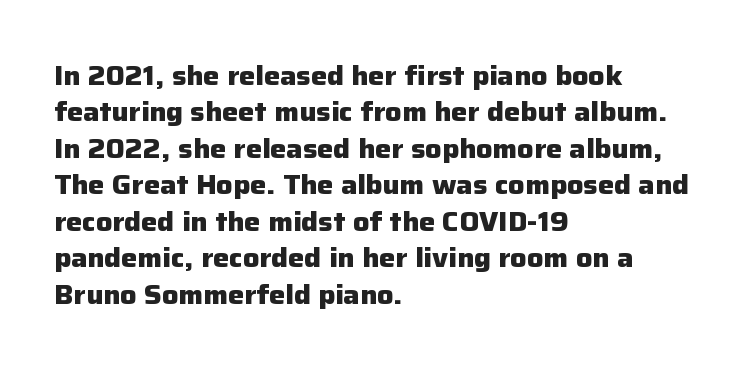
The image shows 27 px bold type, upright; set left-aligned, normal line spacing (1.35x), normal letter spacing, not underlined.
